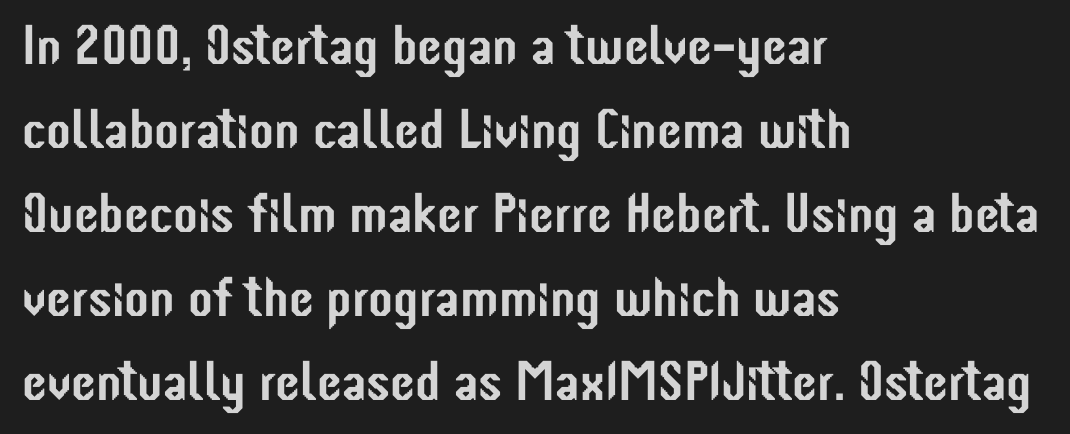
Q: Is the text italic (slanted)? A: No, it is upright.
Q: Is the typeface a serif or a sans-serif typeface? A: Sans-serif.
Q: Is the text underlined? A: No.
Q: How is the paragraph aligned? A: Left-aligned.
Q: Is the spacing between letters normal or unusually wide? A: Normal.
Q: Is the spacing between lines tight, normal or loose? A: Normal.
Q: Width (condensed, normal, or wide)? A: Condensed.
Q: Stroke contrast? A: Low.
Q: x-height? A: Medium.
Q: Monospaced? A: No.
